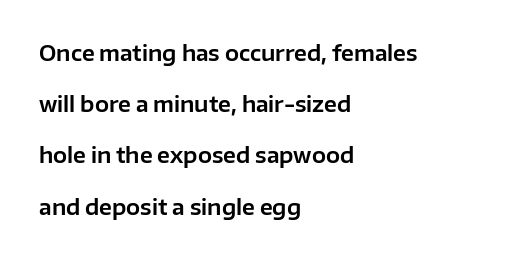
Q: Is the text italic (slanted)? A: No, it is upright.
Q: Is the text underlined? A: No.
Q: How is the paragraph aligned? A: Left-aligned.
Q: Is the spacing between letters normal or unusually wide? A: Normal.
Q: Is the spacing between lines tight, normal or loose? A: Loose.
